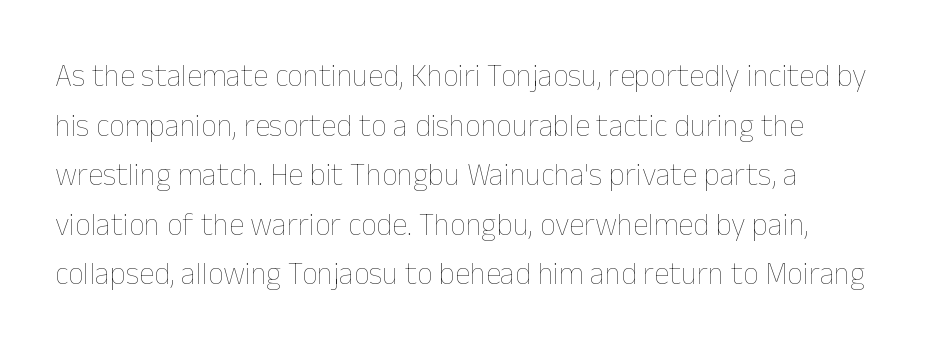
One glance says typical: line gaps are just what's usual. Rendered with straight, roman letterforms. You could call the tracking neutral — neither tight nor loose. A bare baseline throughout the passage.
